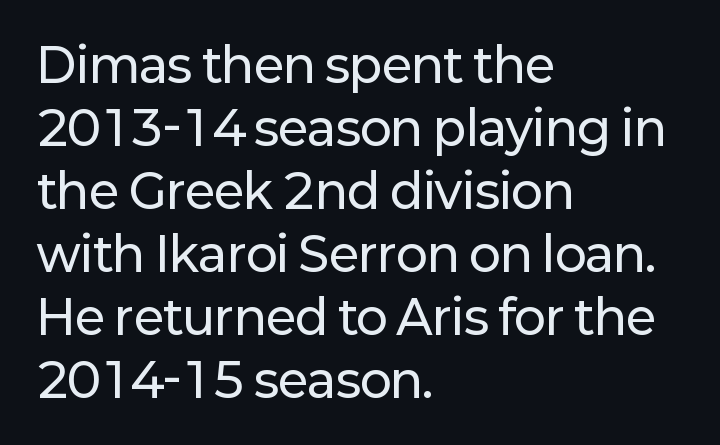
Q: Is the text italic (slanted)? A: No, it is upright.
Q: Is the typeface a serif or a sans-serif typeface? A: Sans-serif.
Q: Is the text underlined? A: No.
Q: How is the paragraph aligned? A: Left-aligned.
Q: Is the spacing between letters normal or unusually wide? A: Normal.
Q: Is the spacing between lines tight, normal or loose? A: Normal.
Q: Width (condensed, normal, or wide)? A: Normal.
Q: Stroke contrast? A: Low.
Q: x-height? A: Medium.
Q: Monospaced? A: No.
